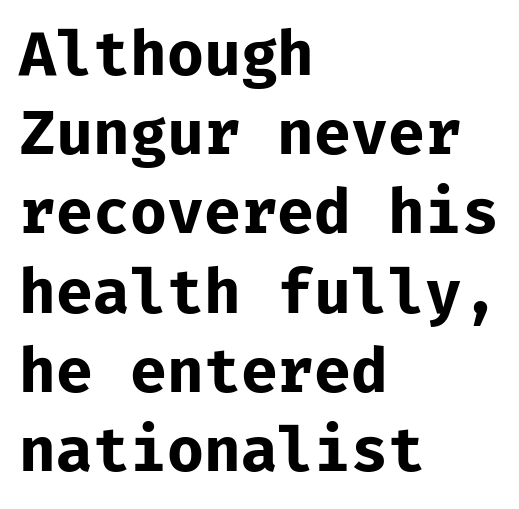
In terms of weight, the rendering is a true, heavy bold. The rendering uses a moderate line-height, typical for paragraphs. The letters stand upright; this is a roman face. This is sans-serif lettering, the kind often seen on screens and signage. Nothing unusual about the tracking: characters are spaced as the font intends.
